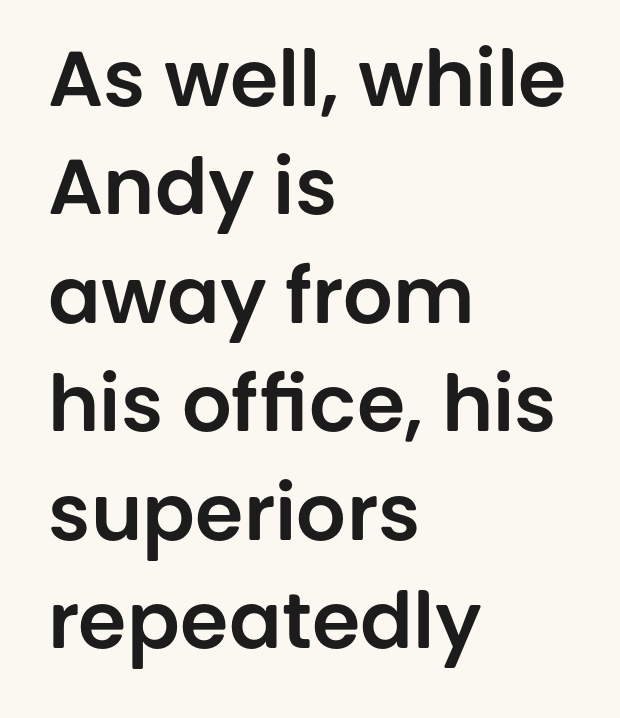
Q: Is the text italic (slanted)? A: No, it is upright.
Q: Is the typeface a serif or a sans-serif typeface? A: Sans-serif.
Q: Is the text underlined? A: No.
Q: How is the paragraph aligned? A: Left-aligned.
Q: Is the spacing between letters normal or unusually wide? A: Normal.
Q: Is the spacing between lines tight, normal or loose? A: Normal.
Q: Width (condensed, normal, or wide)? A: Normal.
Q: Stroke contrast? A: Low.
Q: x-height? A: Large.
Q: Monospaced? A: No.
